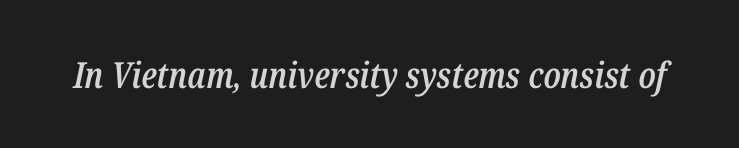
The image shows 36 px semibold, condensed type, italic (leaning right); set normal letter spacing, not underlined; low stroke contrast and a medium x-height.
